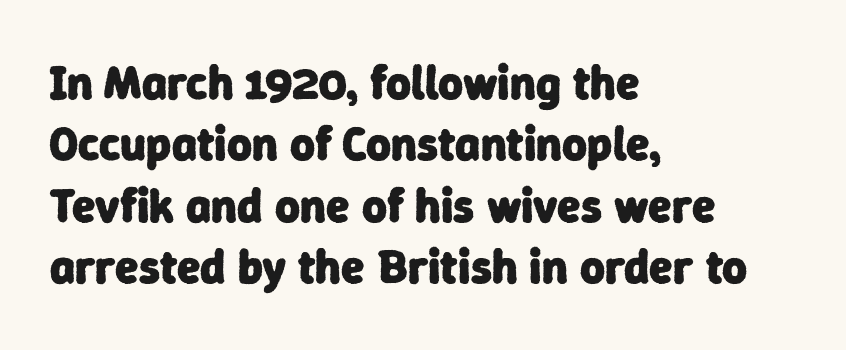
The image shows 48 px heavy sans-serif type; set left-aligned, normal line spacing (1.28x), normal letter spacing, not underlined; low stroke contrast and a medium x-height.
